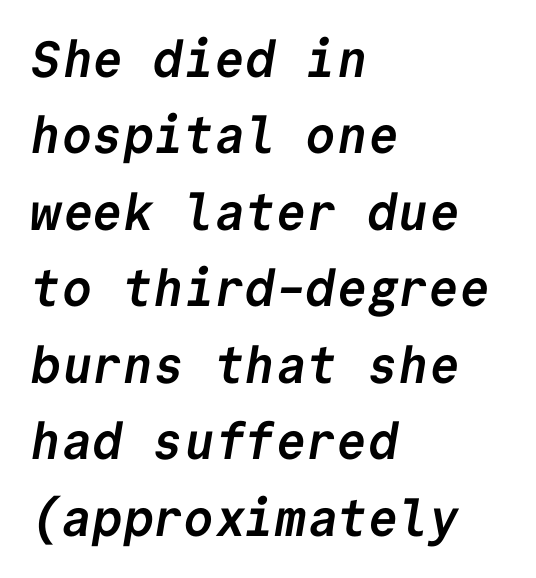
Tracking value appears to be zero — textbook default spacing. The rendering uses a moderate line-height, typical for paragraphs. These lines are composed in type without serifs. Honestly, there is no underline to notice here at all. The paragraph has a hard left edge and a soft right edge.
